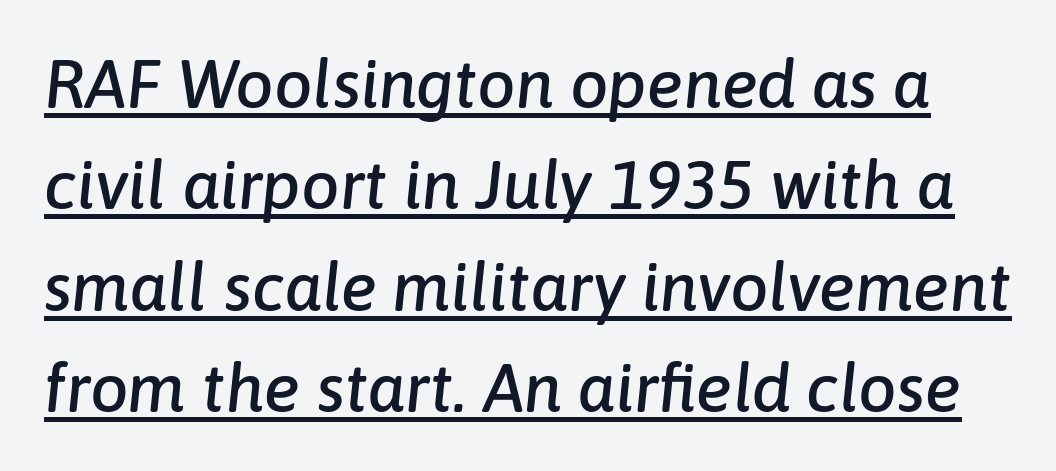
This block has exactly the height ordinary leading produces. The rendering uses the underline text-decoration. Nobody touched the tracking dial on this one. The rendering applies a slant to the glyphs.
